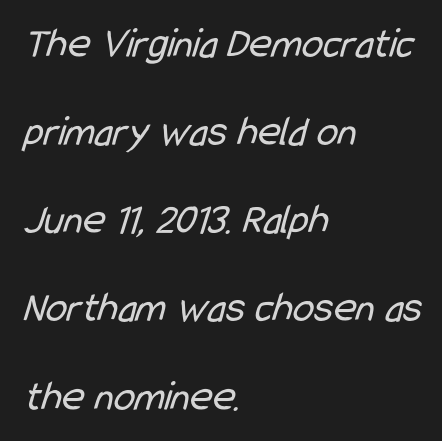
The font is comparable to plain body text, perhaps lighter. This sample uses plain, unmodified letter spacing. Summary of vertical rhythm: relaxed, with wide interline spacing. What kind of face is this? One without serifs — a sans. These lines are rendered in a variable-pitch font. Does the copy run flush right? No — it runs flush left.
